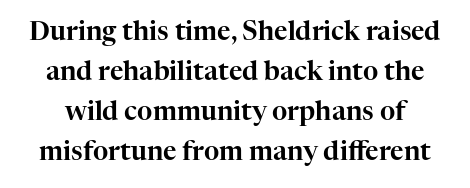
The image shows 26 px text type, upright; set normal line spacing (1.54x), normal letter spacing, not underlined.
